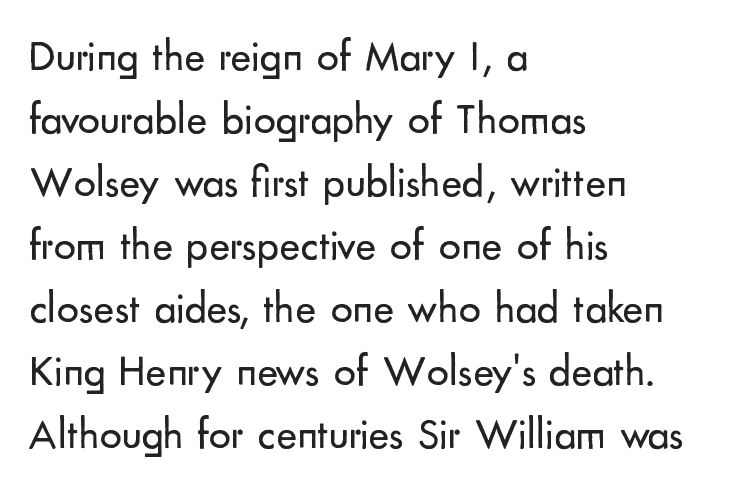
Q: Is the text bold? A: No.
Q: Is the text italic (slanted)? A: No, it is upright.
Q: Is the typeface a serif or a sans-serif typeface? A: Sans-serif.
Q: Is the text underlined? A: No.
Q: How is the paragraph aligned? A: Left-aligned.
Q: Is the spacing between letters normal or unusually wide? A: Normal.
Q: Is the spacing between lines tight, normal or loose? A: Normal.
Q: Width (condensed, normal, or wide)? A: Normal.
Q: Stroke contrast? A: Low.
Q: x-height? A: Small.
Q: Monospaced? A: No.
